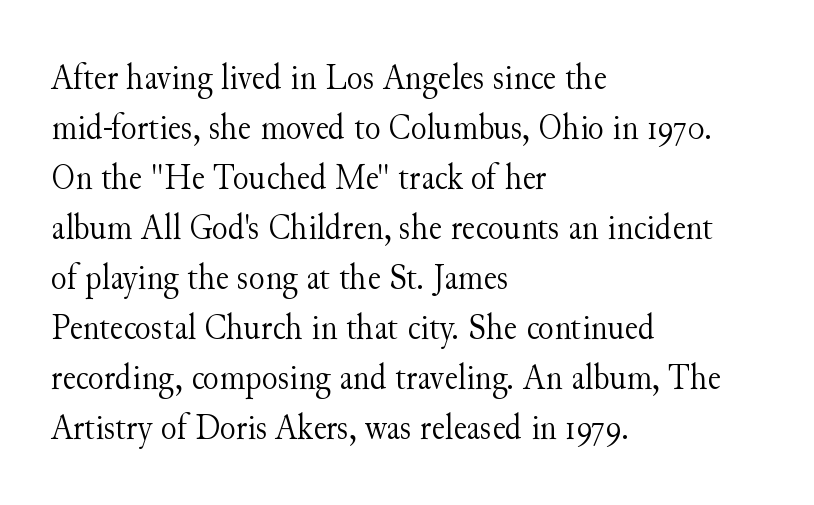
The image shows 37 px light serif type, upright; set left-aligned, normal line spacing (1.35x), normal letter spacing, not underlined; medium stroke contrast and a small x-height.
